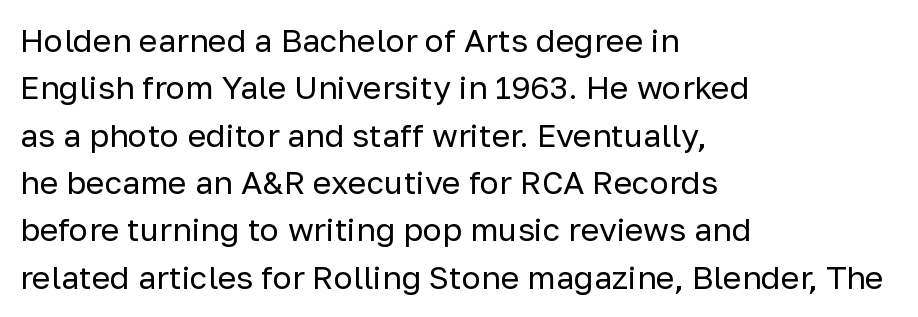
Typeset ragged right — the left edge is the straight one. Examine the stroke ends and you'll find no serifs. The strokes are not fattened; the text isn't bold. Descenders hang freely into open space. The lines sit at an ordinary, default distance from one another. The letters advance in unequal steps, a hallmark of proportional type.
